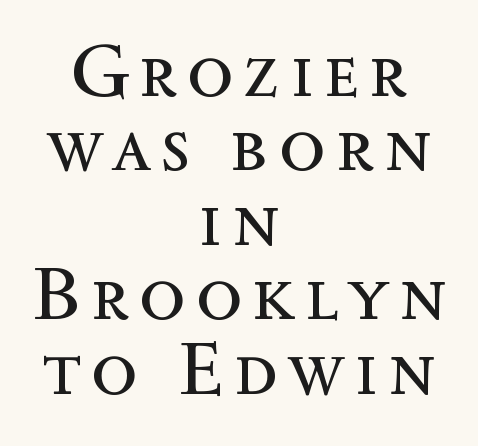
{"italic": "no", "bold": "no", "weight": "regular", "width": "normal", "x_height": "medium", "monospaced": "no", "underline": "no", "align": "center", "line_spacing": "tight", "line_spacing_ratio": 0.98, "glyph_px": 76}
